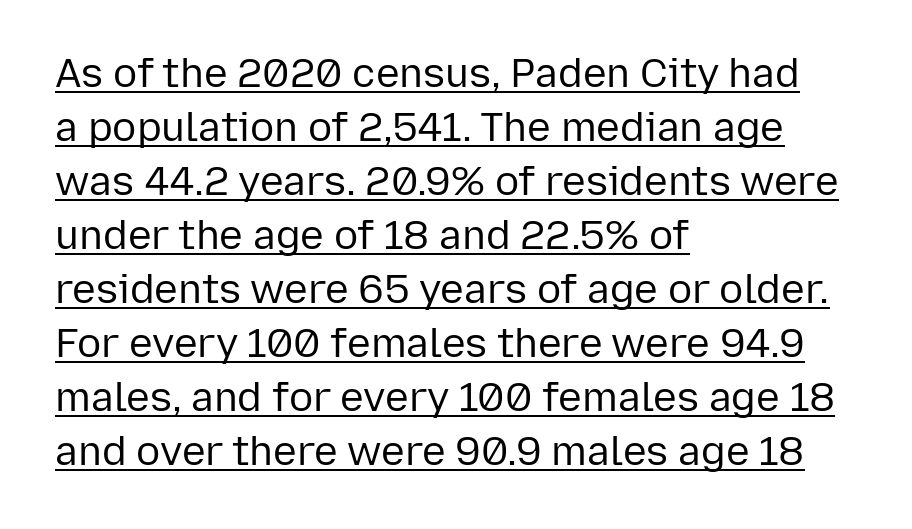
The image shows 40 px regular-weight sans-serif type, upright; set left-aligned, normal line spacing (1.35x), normal letter spacing, underlined; low stroke contrast and a medium x-height.
